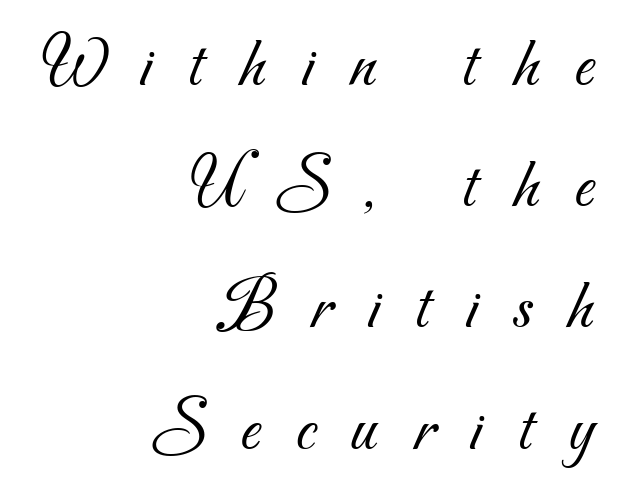
The image shows 73 px light sans-serif type; set right-aligned, normal line spacing (1.66x), unusually wide letter spacing (+0.48 em), not underlined; medium stroke contrast and a small x-height.
